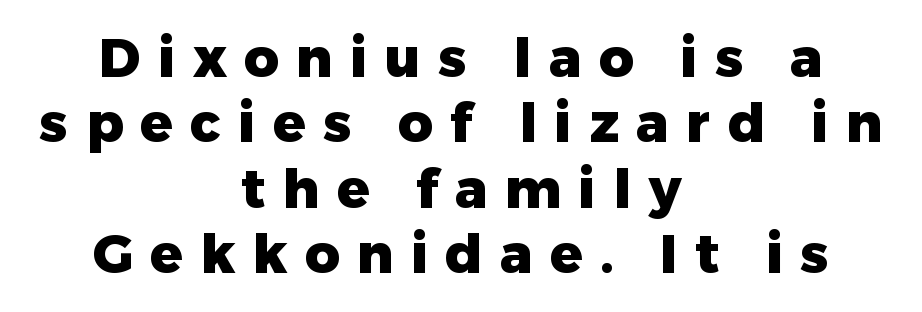
The image shows 54 px heavy sans-serif type, upright; set centered, line spacing 1.21x, unusually wide letter spacing (+0.32 em), not underlined; low stroke contrast and a medium x-height.
